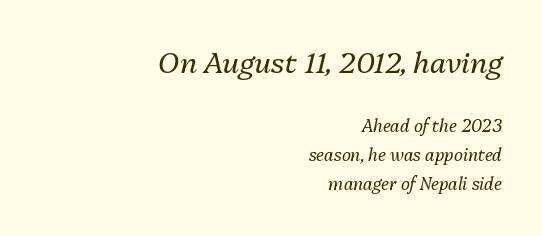
{"italic": "yes", "lean": "right", "slant_degrees": 13, "bold": "no", "weight": "regular", "width": "normal", "stroke_contrast": "medium", "x_height": "medium", "monospaced": "no", "underline": "no", "align": "right", "line_spacing": "normal", "line_spacing_ratio": 1.7, "letter_spacing": "normal", "letter_spacing_em": 0.0, "larger_block": "first", "size_ratio": 1.71, "glyph_px": 29}
